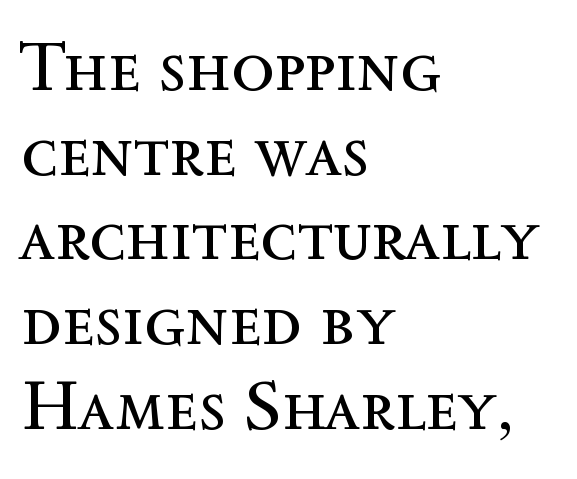
Does extra space separate the letters? No, they use regular spacing. Characters remain perfectly vertical along every line. The foot of each line stays bare and open. Think standard paragraph weight, or any step lighter than that. You could not count columns in this text — the font is proportionally spaced.
